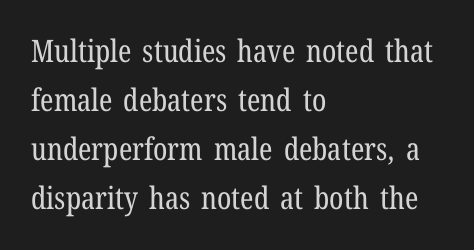
The letters sit at their default tracking, neither squeezed nor spread. Italic: no, the glyphs are upright roman. Nobody drew a line under any word here. One glance says typical: line gaps are just what's usual. The rag falls on the right side of this text block.
